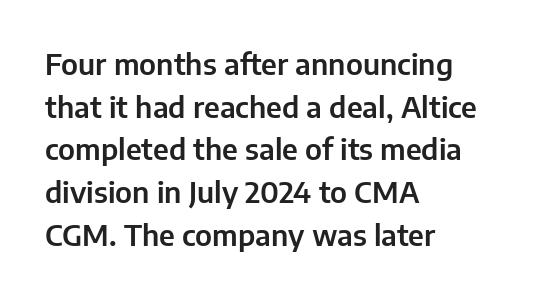
Q: Is the text italic (slanted)? A: No, it is upright.
Q: Is the typeface a serif or a sans-serif typeface? A: Sans-serif.
Q: Is the text underlined? A: No.
Q: How is the paragraph aligned? A: Left-aligned.
Q: Is the spacing between letters normal or unusually wide? A: Normal.
Q: Is the spacing between lines tight, normal or loose? A: Normal.
Q: Width (condensed, normal, or wide)? A: Normal.
Q: Stroke contrast? A: Low.
Q: x-height? A: Medium.
Q: Monospaced? A: No.
